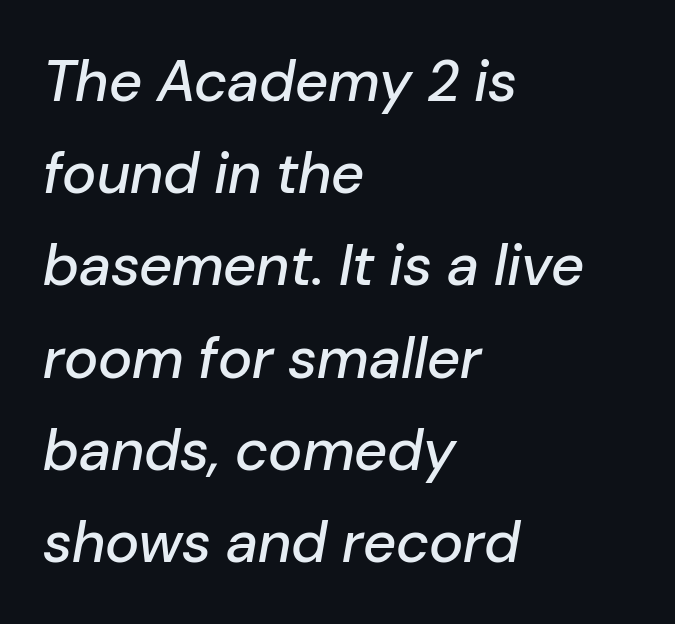
The axis of the letterforms is tilted away from vertical. The type is set solid horizontally, with unmodified tracking. Honestly, the row spacing looks completely unremarkable. The passage shown is not underscored anywhere. Varying glyph widths throughout — classic text-font behaviour.
